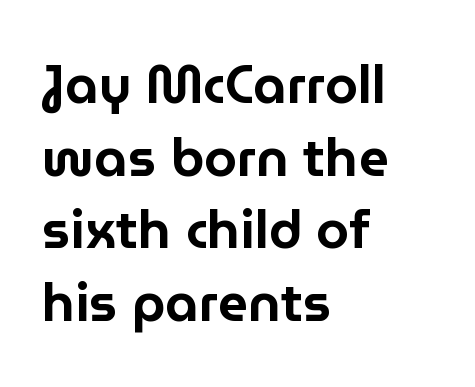
A typesetter would call this proportional, since set widths differ per character. Anything drawn beneath the words? Only blank space. Classification — sans serif. Caption: standard tracking, unaltered. Vertical spacing — default. Short and long lines alike share a common starting point at left.
